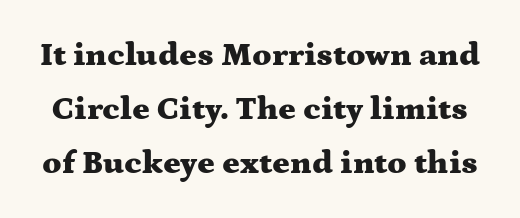
Q: Is the text bold? A: Yes.
Q: Is the text italic (slanted)? A: No, it is upright.
Q: Is the typeface a serif or a sans-serif typeface? A: Serif.
Q: Is the text underlined? A: No.
Q: Is the spacing between letters normal or unusually wide? A: Normal.
Q: Is the spacing between lines tight, normal or loose? A: Normal.
Q: Width (condensed, normal, or wide)? A: Wide.
Q: Stroke contrast? A: Medium.
Q: x-height? A: Medium.
Q: Monospaced? A: No.
